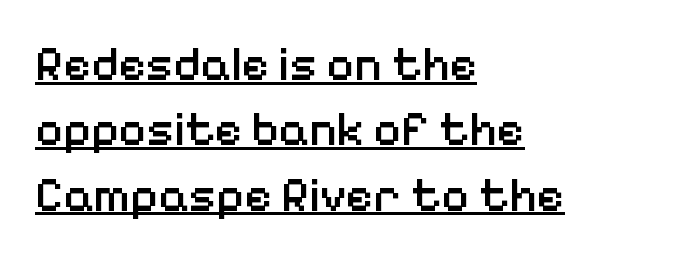
{"serif": "no", "italic": "no", "bold": "semi", "weight": "semibold", "width": "normal", "stroke_contrast": "low", "x_height": "medium", "monospaced": "no", "underline": "yes", "align": "left", "line_spacing": "normal", "line_spacing_ratio": 1.39, "letter_spacing": "normal", "letter_spacing_em": 0.0, "glyph_px": 47}
